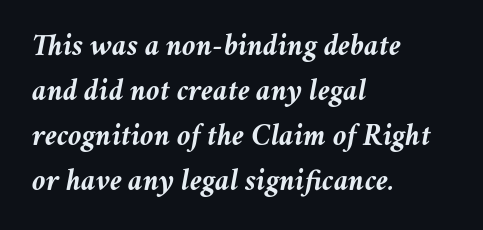
Q: Is the text bold? A: Yes.
Q: Is the text italic (slanted)? A: Yes, it leans right by about 11 degrees.
Q: Is the text underlined? A: No.
Q: How is the paragraph aligned? A: Left-aligned.
Q: Is the spacing between letters normal or unusually wide? A: Normal.
Q: Is the spacing between lines tight, normal or loose? A: Normal.
Q: Width (condensed, normal, or wide)? A: Normal.
Q: Stroke contrast? A: Medium.
Q: x-height? A: Medium.
Q: Monospaced? A: No.
